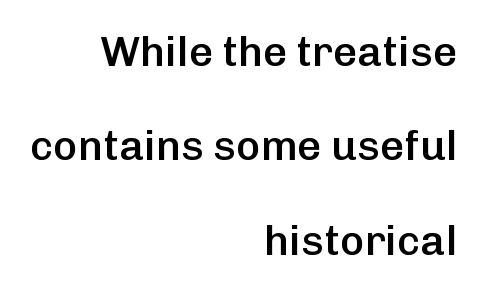
The image shows 42 px semibold sans-serif type, upright; set right-aligned, loose line spacing (2.25x), normal letter spacing, not underlined; low stroke contrast and a medium x-height.
